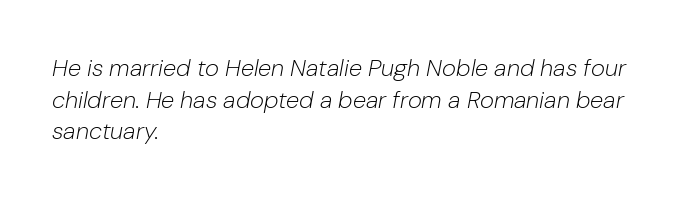
The image shows 24 px text type, italic (leaning right); set left-aligned, normal line spacing (1.32x), normal letter spacing, not underlined.
